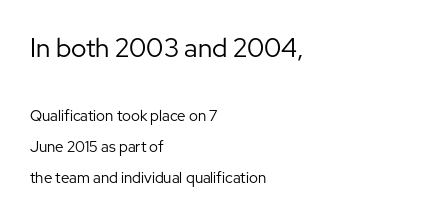
{"italic": "no", "bold": "no", "underline": "no", "align": "left", "line_spacing": "loose", "line_spacing_ratio": 2.07, "letter_spacing": "normal", "letter_spacing_em": 0.0, "larger_block": "first", "size_ratio": 1.73, "glyph_px": 26}
